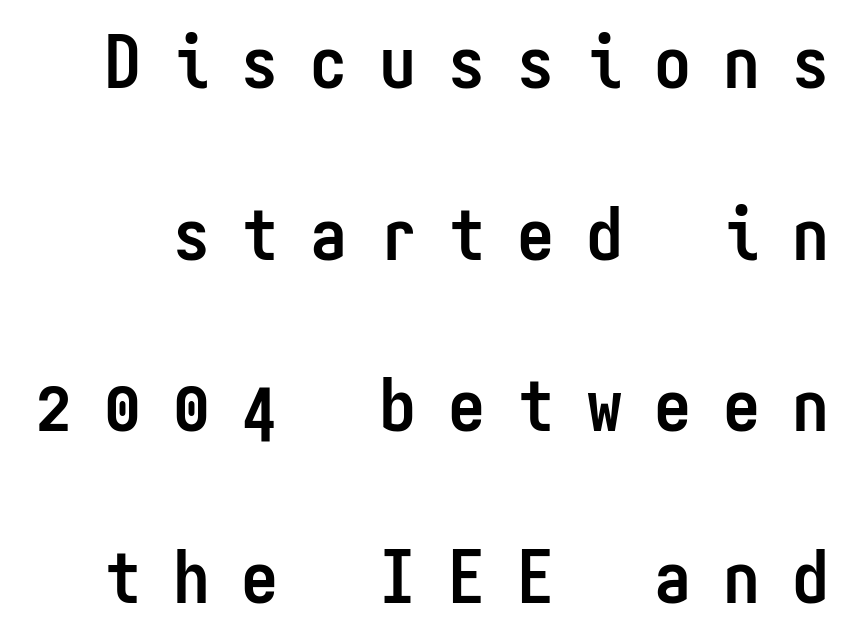
The image shows 74 px semibold, condensed sans-serif type, upright, monospaced; set loose line spacing (2.32x), unusually wide letter spacing (+0.43 em), not underlined; low stroke contrast and a medium x-height.
